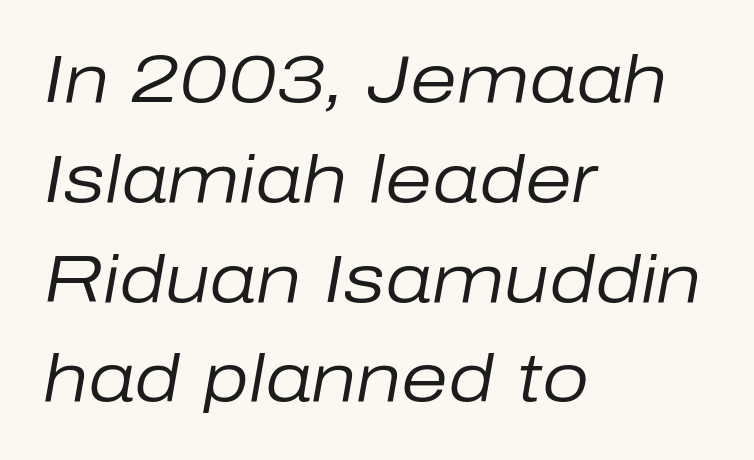
{"italic": "yes", "lean": "right", "slant_degrees": 10, "bold": "no", "weight": "regular", "width": "normal", "stroke_contrast": "low", "x_height": "medium", "monospaced": "no", "underline": "no", "align": "left", "line_spacing": "normal", "line_spacing_ratio": 1.49, "letter_spacing": "normal", "letter_spacing_em": 0.0, "glyph_px": 67}
